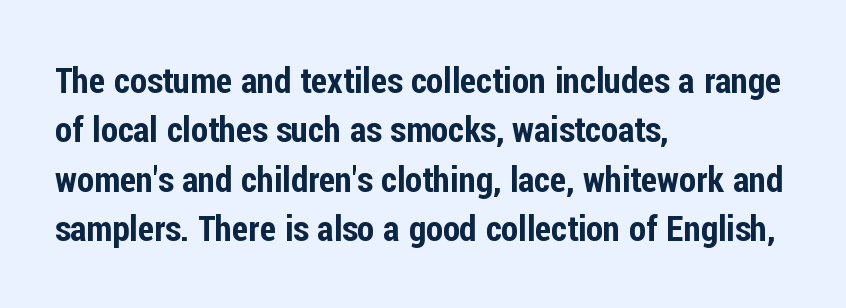
Q: Is the text italic (slanted)? A: No, it is upright.
Q: Is the typeface a serif or a sans-serif typeface? A: Sans-serif.
Q: Is the text underlined? A: No.
Q: How is the paragraph aligned? A: Left-aligned.
Q: Is the spacing between letters normal or unusually wide? A: Normal.
Q: Is the spacing between lines tight, normal or loose? A: Normal.
Q: Width (condensed, normal, or wide)? A: Condensed.
Q: Stroke contrast? A: Low.
Q: x-height? A: Medium.
Q: Monospaced? A: No.
